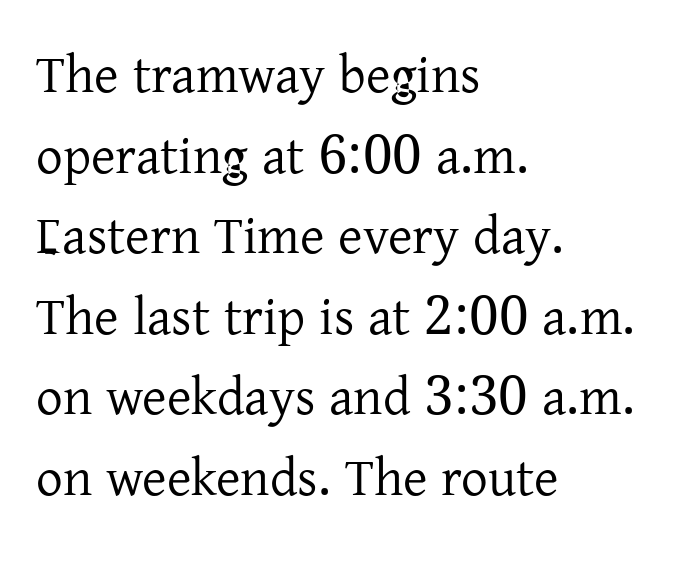
Character widths vary here, with narrow letters taking less room than wide ones. Serif or sans? Serif — the stroke terminals have little feet. Which margin do the lines hug? The left one — the right edge is uneven. Tracking value appears to be zero — textbook default spacing.
